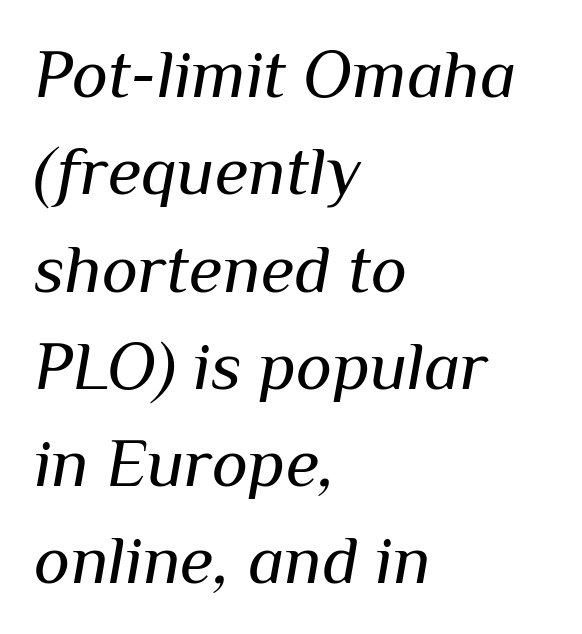
The image shows 69 px regular-weight type, italic (leaning right); set left-aligned, normal line spacing (1.41x), normal letter spacing, not underlined; medium stroke contrast and a medium x-height.
